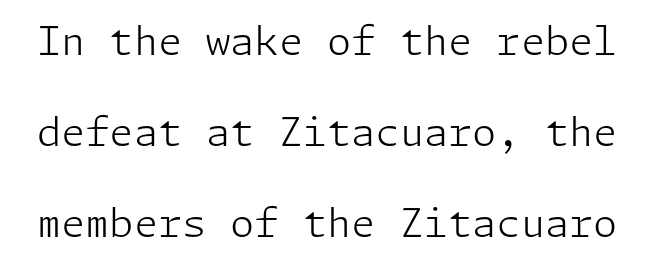
Q: Is the text bold? A: No.
Q: Is the text italic (slanted)? A: No, it is upright.
Q: Is the typeface a serif or a sans-serif typeface? A: Sans-serif.
Q: Is the text underlined? A: No.
Q: Is the spacing between letters normal or unusually wide? A: Normal.
Q: Is the spacing between lines tight, normal or loose? A: Loose.
Q: Width (condensed, normal, or wide)? A: Normal.
Q: Stroke contrast? A: Low.
Q: x-height? A: Medium.
